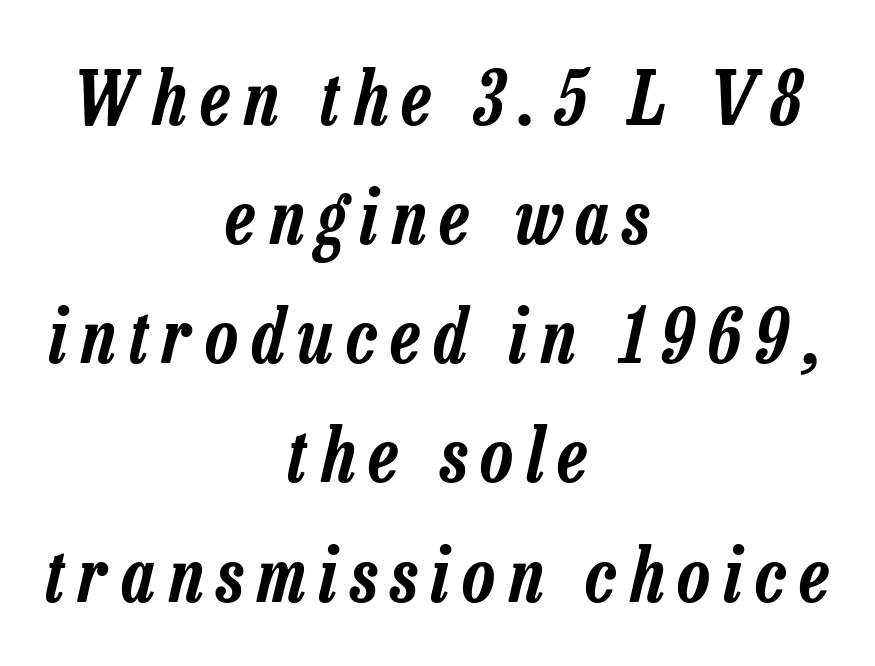
{"italic": "yes", "lean": "right", "slant_degrees": 13, "width": "condensed", "stroke_contrast": "low", "x_height": "medium", "monospaced": "no", "underline": "no", "align": "center", "line_spacing": "normal", "line_spacing_ratio": 1.61, "glyph_px": 74}
